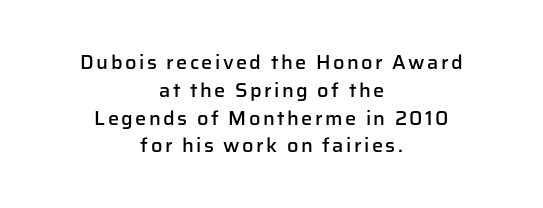
{"italic": "no", "bold": "semi", "underline": "no", "align": "center", "line_spacing": "normal", "line_spacing_ratio": 1.39, "glyph_px": 20}
